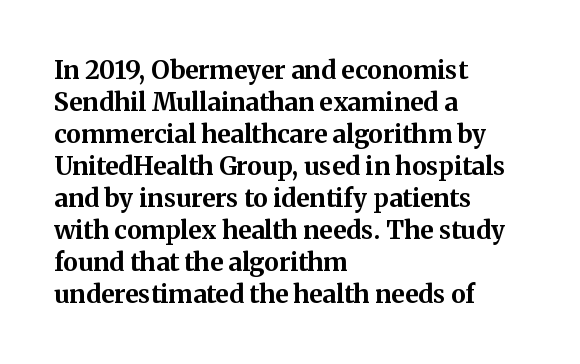
Q: Is the text bold? A: Yes.
Q: Is the text italic (slanted)? A: No, it is upright.
Q: Is the text underlined? A: No.
Q: How is the paragraph aligned? A: Left-aligned.
Q: Is the spacing between letters normal or unusually wide? A: Normal.
Q: Is the spacing between lines tight, normal or loose? A: Normal.
